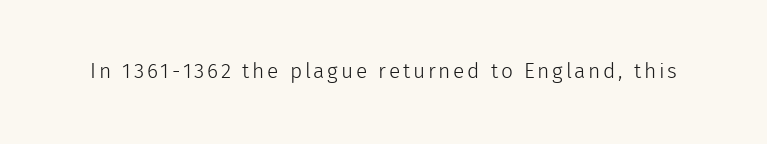
The image shows 21 px text type, upright; set not underlined.
